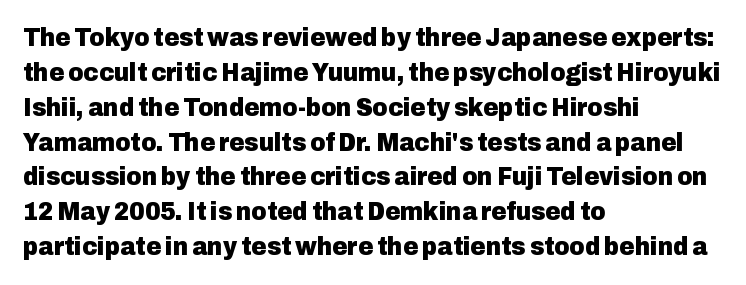
The baseline area is clear. The lines in this sample share a left origin and differ only in where they stop. The type is set solid horizontally, with unmodified tracking. Compared with typical paragraphs, the rows here are spaced about the same. Thick stems and heavy bowls — unmistakably bold. Ascenders rise straight up at ninety degrees.
